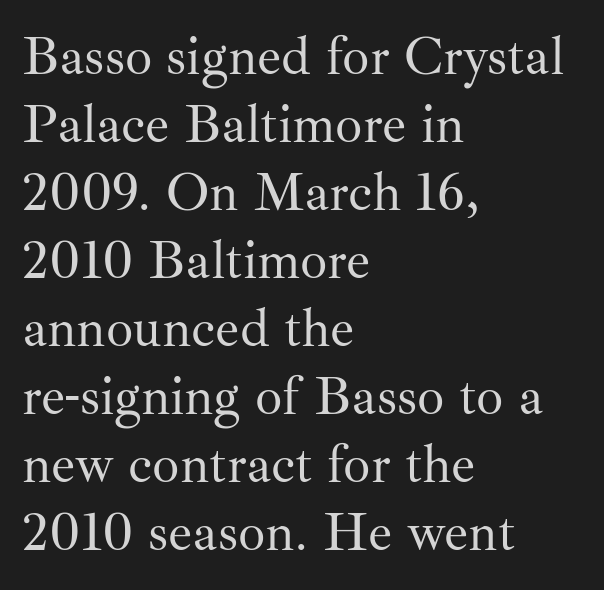
The image shows 54 px regular-weight serif type, upright; set left-aligned, normal line spacing (1.26x), normal letter spacing, not underlined; medium stroke contrast and a small x-height.
